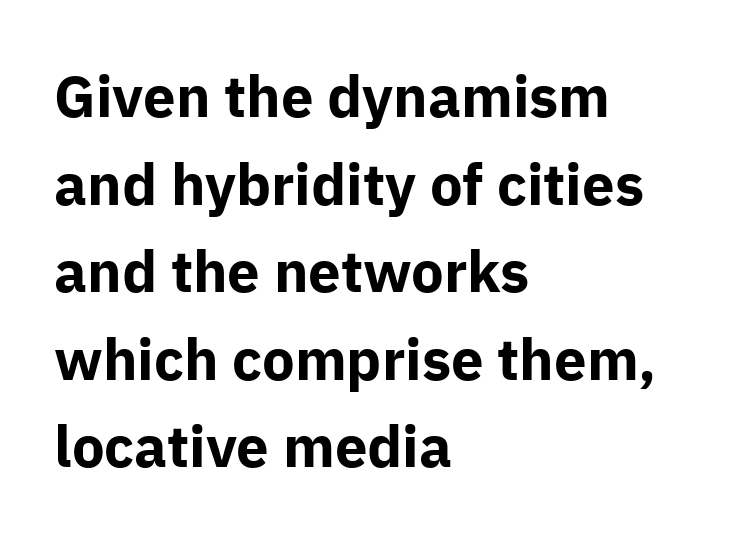
{"serif": "no", "italic": "no", "bold": "yes", "weight": "bold", "width": "normal", "stroke_contrast": "low", "x_height": "medium", "monospaced": "no", "underline": "no", "align": "left", "line_spacing": "normal", "line_spacing_ratio": 1.51, "letter_spacing": "normal", "letter_spacing_em": 0.0, "glyph_px": 58}
